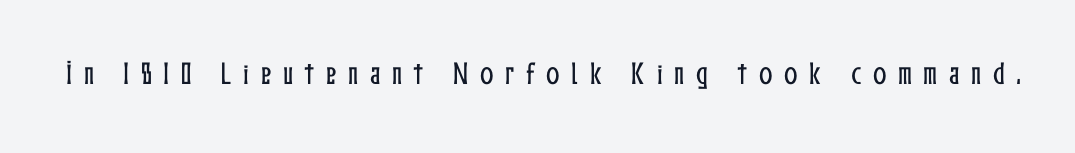
{"italic": "no", "underline": "no", "letter_spacing": "wide", "letter_spacing_em": 0.46, "glyph_px": 25}
